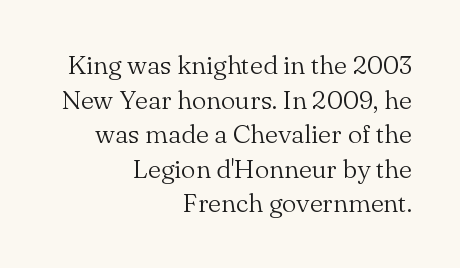
The image shows 26 px text type, upright; set right-aligned, normal line spacing (1.33x), normal letter spacing, not underlined.
